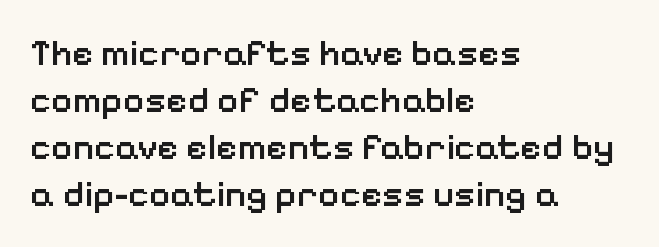
Check where the strokes stop: nothing finishes them off — pure sans. This sample is left-justified, so line endings fall wherever the words run out. Letters rest on an invisible, unmarked baseline. Upright lettering throughout.
